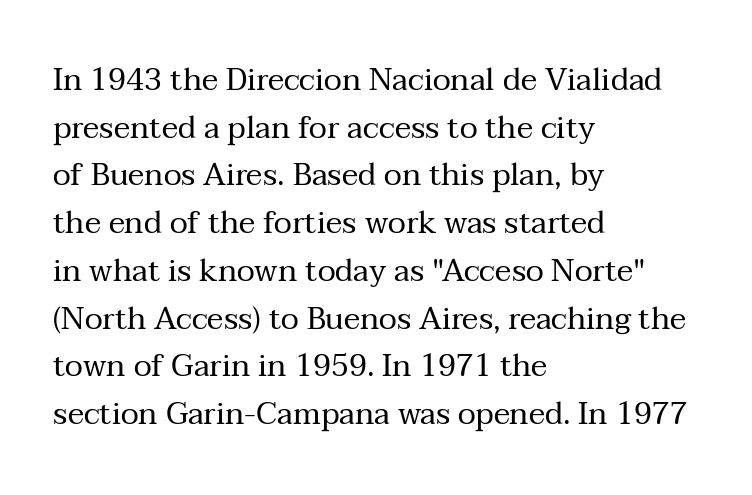
The image shows 31 px regular-weight serif type, upright; set left-aligned, normal line spacing (1.54x), normal letter spacing, not underlined; medium stroke contrast and a medium x-height.
